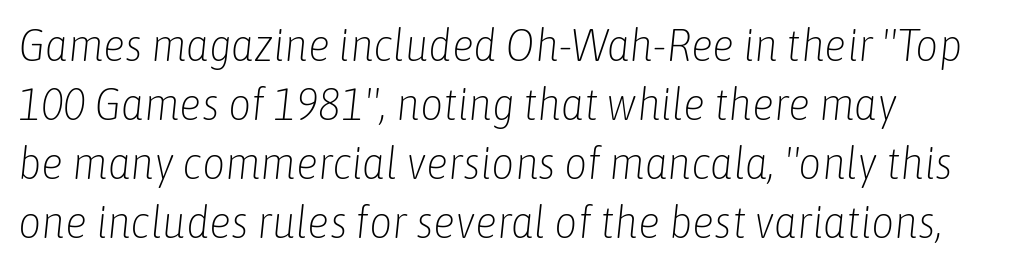
{"italic": "yes", "lean": "right", "slant_degrees": 6, "bold": "no", "weight": "light", "width": "condensed", "stroke_contrast": "low", "x_height": "medium", "monospaced": "no", "underline": "no", "align": "left", "line_spacing": "normal", "line_spacing_ratio": 1.31, "letter_spacing": "normal", "letter_spacing_em": 0.0, "glyph_px": 45}
